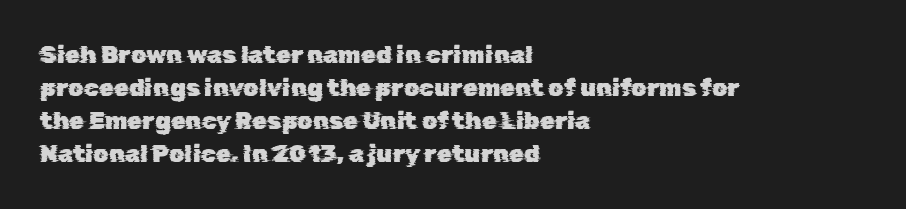
The image shows 24 px text type; set left-aligned, normal line spacing (1.38x), normal letter spacing, not underlined.
